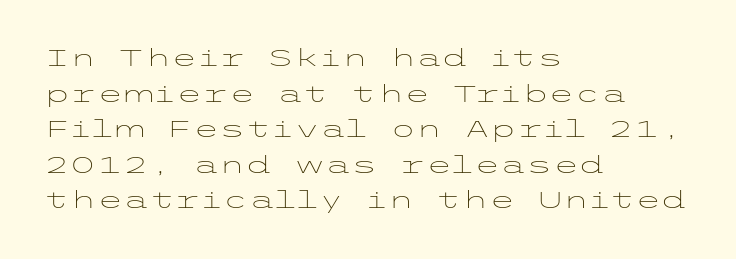
Q: Is the text bold? A: No.
Q: Is the text italic (slanted)? A: No, it is upright.
Q: Is the text underlined? A: No.
Q: How is the paragraph aligned? A: Left-aligned.
Q: Is the spacing between letters normal or unusually wide? A: Normal.
Q: Is the spacing between lines tight, normal or loose? A: Normal.
